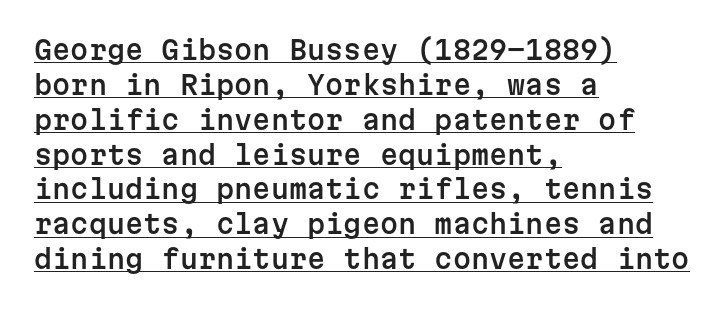
The letters stand straight up with perfectly vertical stems. Caption: standard tracking, unaltered. How would I describe the line gaps? Plain and ordinary. Alignment: flush left.
